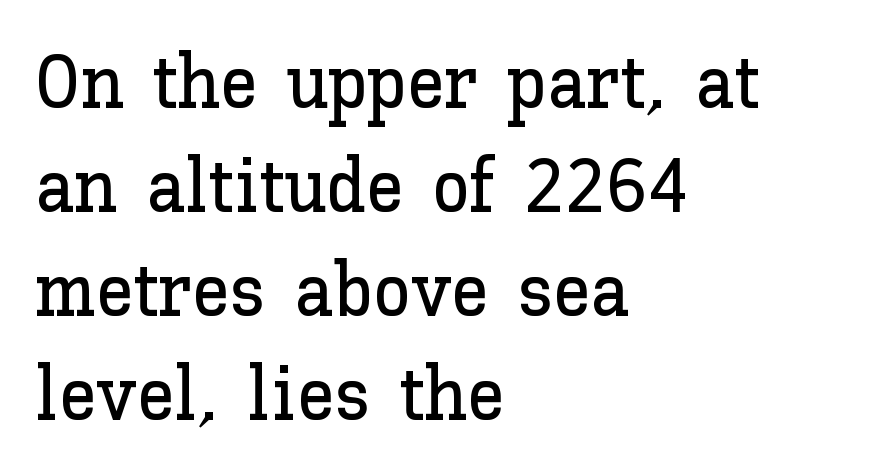
Check under the words: just untouched page. The compositor pushed each line to the left boundary. No extra tracking has been applied to these lines. Do the characters align in a grid? No, the font is proportional. Ordinary non-slanted type is in use.
